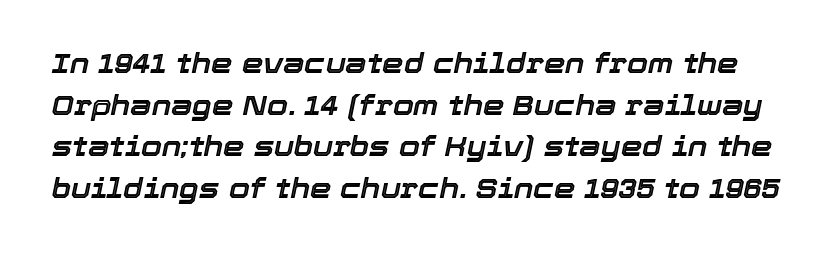
{"italic": "yes", "lean": "right", "slant_degrees": 12, "underline": "no", "line_spacing": "normal", "line_spacing_ratio": 1.54, "letter_spacing": "normal", "letter_spacing_em": 0.0, "glyph_px": 27}
